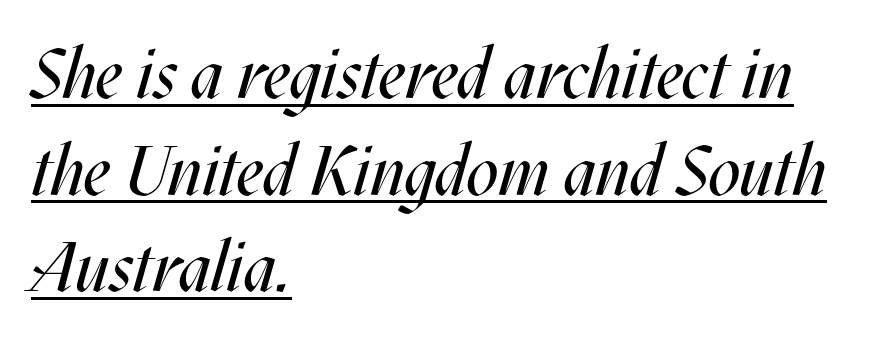
The image shows 70 px regular-weight, condensed type, italic (leaning right); set left-aligned, normal line spacing (1.38x), normal letter spacing, underlined; medium stroke contrast and a large x-height.
